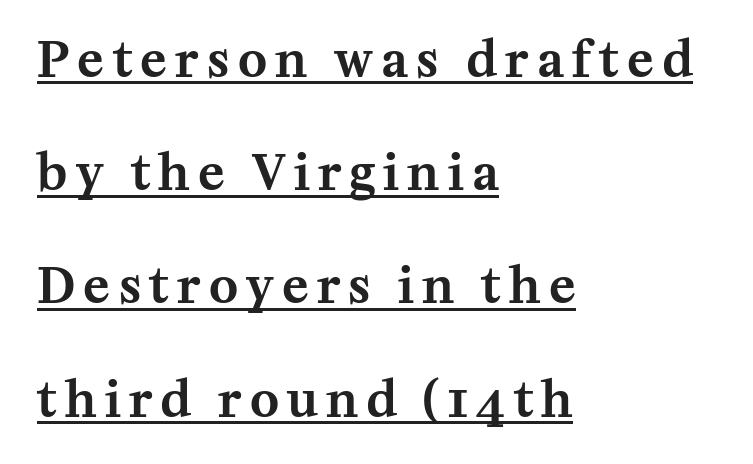
{"serif": "yes", "italic": "no", "width": "normal", "stroke_contrast": "medium", "x_height": "medium", "monospaced": "no", "underline": "yes", "align": "left", "line_spacing": "loose", "line_spacing_ratio": 2.31, "glyph_px": 49}
